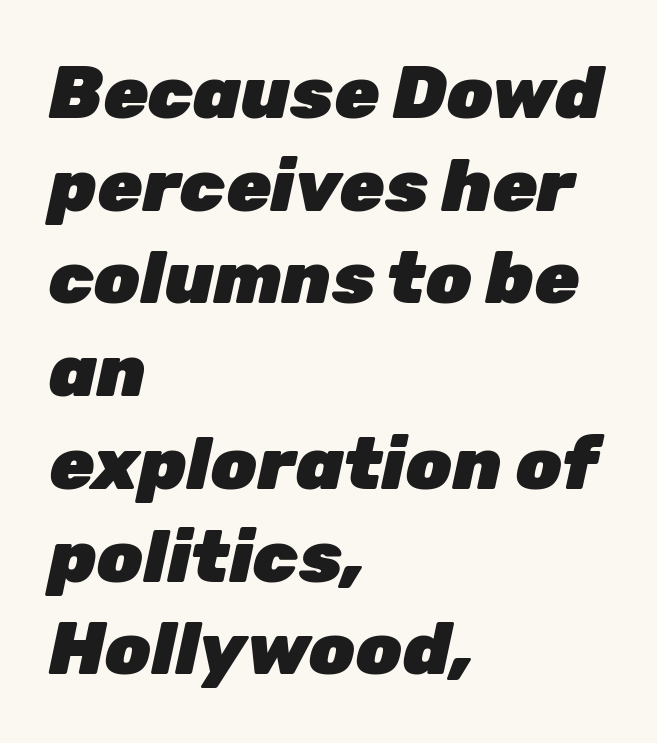
Q: Is the text bold? A: Yes.
Q: Is the text italic (slanted)? A: Yes, it leans right by about 12 degrees.
Q: Is the text underlined? A: No.
Q: How is the paragraph aligned? A: Left-aligned.
Q: Is the spacing between letters normal or unusually wide? A: Normal.
Q: Is the spacing between lines tight, normal or loose? A: Normal.
Q: Width (condensed, normal, or wide)? A: Normal.
Q: Stroke contrast? A: Low.
Q: x-height? A: Medium.
Q: Monospaced? A: No.
